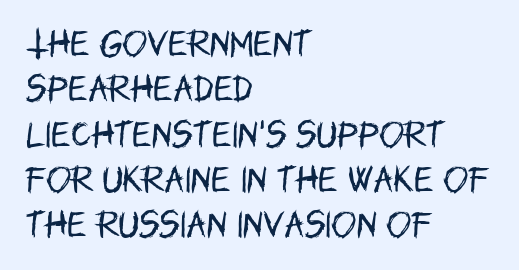
Left-aligned paragraph, ragged on the right. Each stroke keeps to a modest, everyday thickness or less. The passage shown stacks its lines at a standard gap. Look at the bottom of the vertical strokes: they stop flat, with no serifs.
